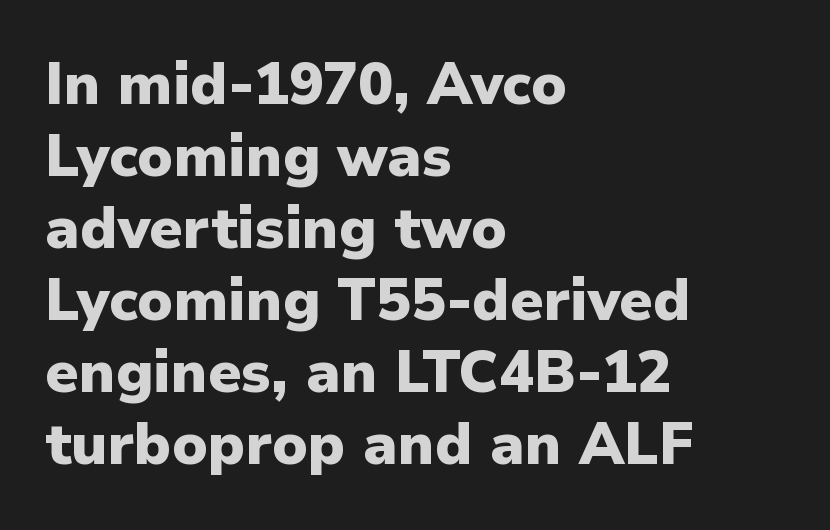
Q: Is the text bold? A: Yes.
Q: Is the text italic (slanted)? A: No, it is upright.
Q: Is the typeface a serif or a sans-serif typeface? A: Sans-serif.
Q: Is the text underlined? A: No.
Q: How is the paragraph aligned? A: Left-aligned.
Q: Is the spacing between letters normal or unusually wide? A: Normal.
Q: Width (condensed, normal, or wide)? A: Normal.
Q: Stroke contrast? A: Low.
Q: x-height? A: Medium.
Q: Monospaced? A: No.
